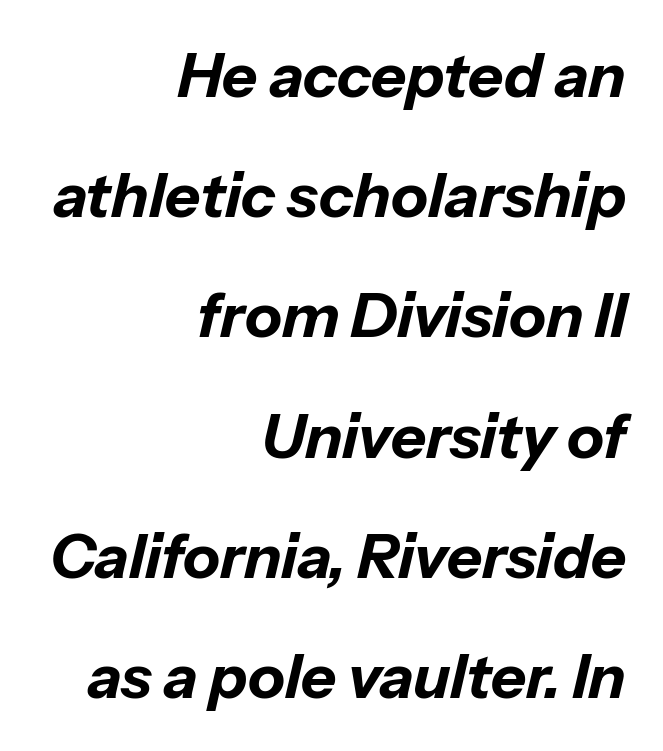
The image shows 61 px bold type, italic (leaning right); set right-aligned, loose line spacing (1.97x), normal letter spacing, not underlined; low stroke contrast and a medium x-height.
